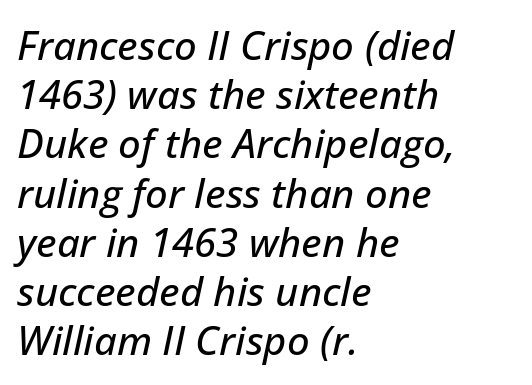
Notice how the stems are inclined rather than vertical — that's the hallmark of italics. Caption: multi-line text, flush left, ragged right. The line texture is even and compact thanks to regular tracking. Any mark beneath the type? The region is blank. Looks like regular typesetting: each glyph gets only the width it needs.
